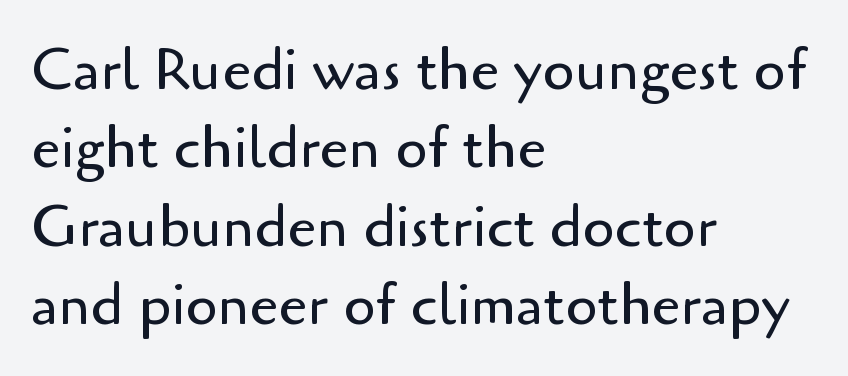
{"serif": "no", "italic": "no", "bold": "no", "weight": "regular", "width": "normal", "stroke_contrast": "low", "x_height": "small", "monospaced": "no", "underline": "no", "align": "left", "line_spacing": "normal", "line_spacing_ratio": 1.35, "letter_spacing": "normal", "letter_spacing_em": 0.0, "glyph_px": 58}
